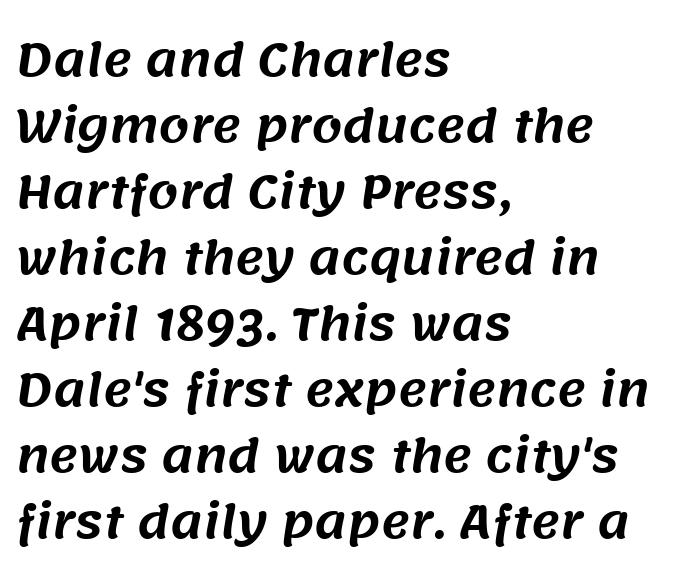
The image shows 44 px sans-serif type; set left-aligned, normal line spacing (1.5x), normal letter spacing, not underlined; medium stroke contrast and a large x-height.
